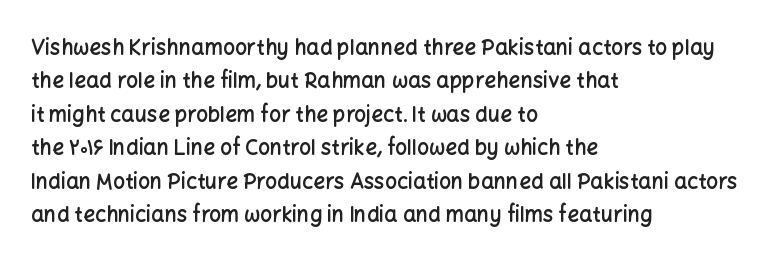
The image shows 21 px text type, upright; set left-aligned, normal line spacing (1.59x), normal letter spacing, not underlined.
